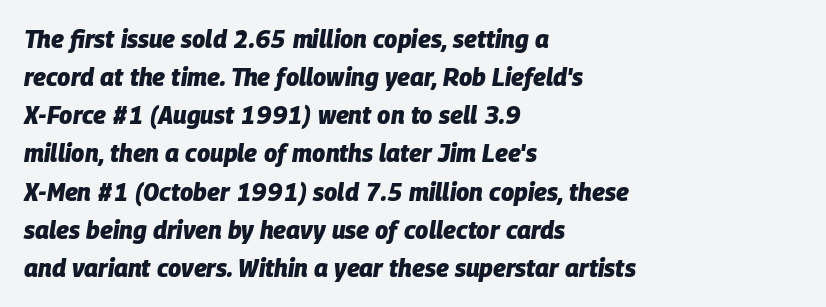
The image shows 24 px bold type, italic (leaning right); set left-aligned, normal line spacing (1.59x), normal letter spacing, not underlined.
